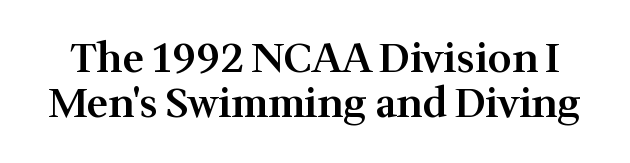
Q: Is the text bold? A: Semi-bold.
Q: Is the text italic (slanted)? A: No, it is upright.
Q: Is the typeface a serif or a sans-serif typeface? A: Serif.
Q: Is the text underlined? A: No.
Q: Is the spacing between letters normal or unusually wide? A: Normal.
Q: Is the spacing between lines tight, normal or loose? A: Tight.
Q: Width (condensed, normal, or wide)? A: Normal.
Q: Stroke contrast? A: Medium.
Q: x-height? A: Medium.
Q: Monospaced? A: No.
